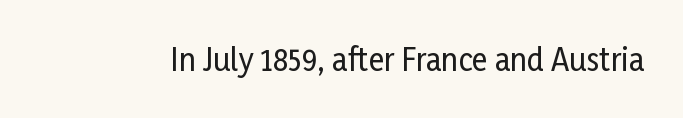
Is the letter spacing exaggerated? No — it looks like the ordinary default. Lines of text with bare space underneath. A typesetter would label this face a sans. Varying glyph widths throughout — classic text-font behaviour. Tall strokes in this sample are plumb rather than angled.
